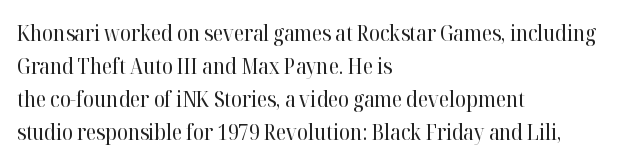
The image shows 22 px text type, upright; set left-aligned, normal line spacing (1.5x), normal letter spacing, not underlined.
